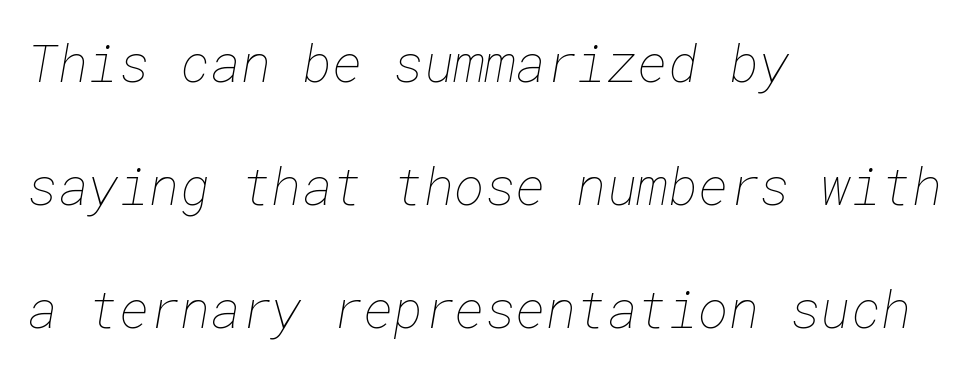
The image shows 52 px thin type; set left-aligned, loose line spacing (2.37x), normal letter spacing, not underlined; low stroke contrast and a medium x-height.
